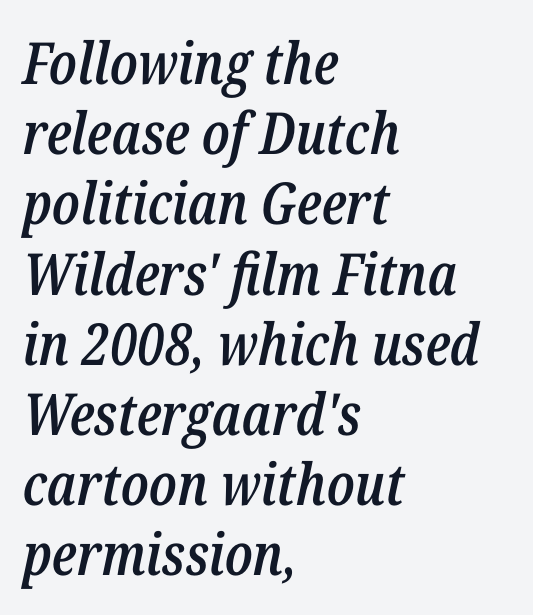
The image shows 58 px semibold, condensed type, italic (leaning right); set left-aligned, line spacing 1.21x, normal letter spacing, not underlined; low stroke contrast and a medium x-height.
